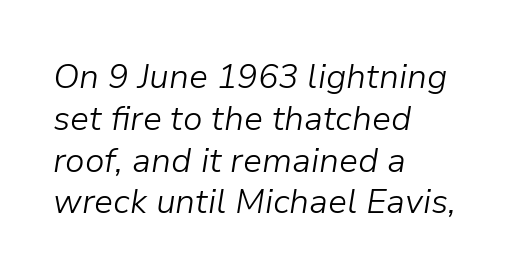
Q: Is the text bold? A: No.
Q: Is the text italic (slanted)? A: Yes, it leans right by about 9 degrees.
Q: Is the text underlined? A: No.
Q: How is the paragraph aligned? A: Left-aligned.
Q: Is the spacing between letters normal or unusually wide? A: Normal.
Q: Width (condensed, normal, or wide)? A: Normal.
Q: Stroke contrast? A: Low.
Q: x-height? A: Medium.
Q: Monospaced? A: No.
